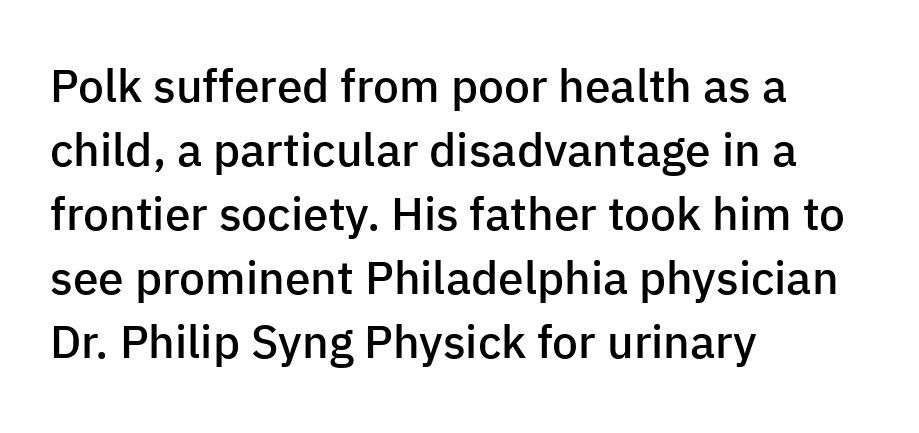
The image shows 46 px semibold sans-serif type, upright; set left-aligned, normal line spacing (1.39x), normal letter spacing, not underlined; low stroke contrast and a medium x-height.
